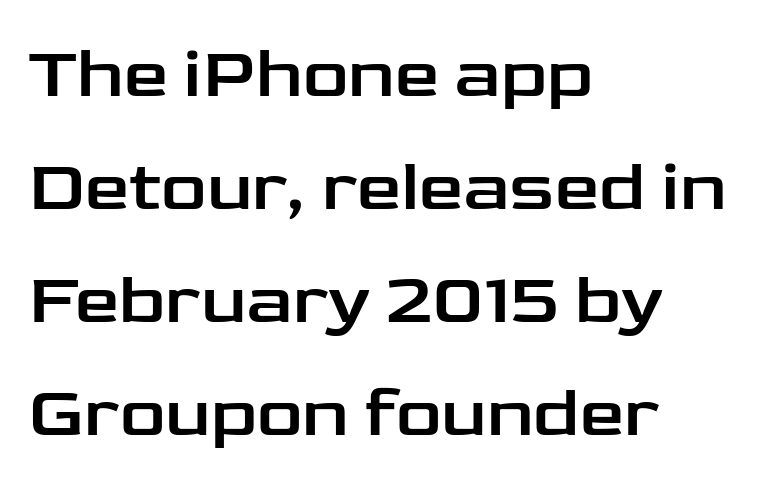
Each letter keeps its own natural width here, so spacing adapts to shape. The passage is arranged the way most books set body copy — flush left. Honestly, the row spacing looks completely unremarkable. Just letters on the line, the space beneath them empty.
